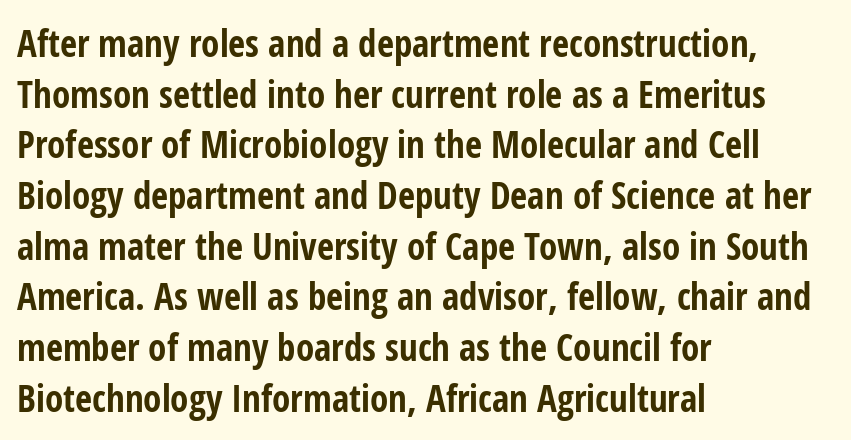
The image shows 37 px bold, condensed sans-serif type, upright; set left-aligned, normal line spacing (1.37x), normal letter spacing, not underlined; low stroke contrast and a medium x-height.
